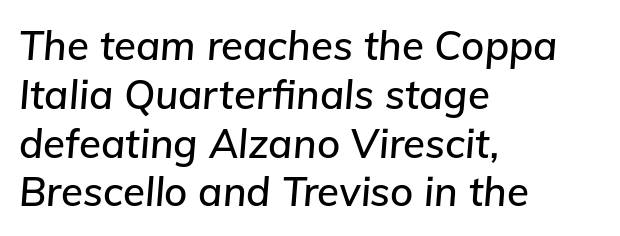
The image shows 40 px text type, italic (leaning right); set left-aligned, line spacing 1.22x, normal letter spacing, not underlined; low stroke contrast and a medium x-height.
